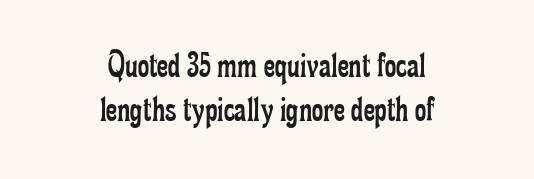
{"serif": "yes", "italic": "no", "bold": "no", "weight": "regular", "width": "condensed", "stroke_contrast": "low", "x_height": "small", "monospaced": "no", "underline": "no", "align": "center", "line_spacing": "tight", "line_spacing_ratio": 1.14, "letter_spacing": "normal", "letter_spacing_em": 0.0, "glyph_px": 39}
